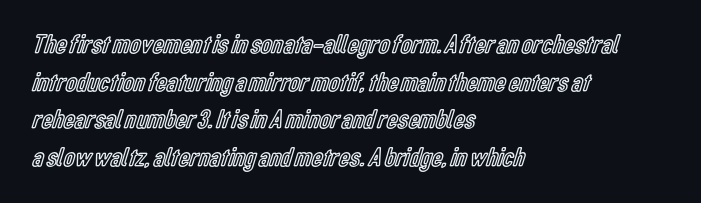
{"underline": "no", "align": "left", "line_spacing": "normal", "line_spacing_ratio": 1.39, "letter_spacing": "normal", "letter_spacing_em": 0.0, "glyph_px": 27}
